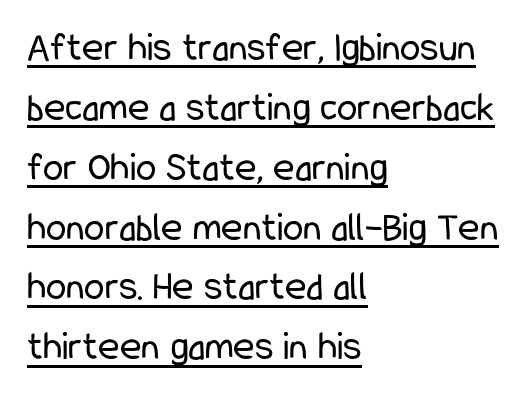
Q: Is the text bold? A: No.
Q: Is the text italic (slanted)? A: No, it is upright.
Q: Is the typeface a serif or a sans-serif typeface? A: Sans-serif.
Q: Is the text underlined? A: Yes.
Q: How is the paragraph aligned? A: Left-aligned.
Q: Is the spacing between letters normal or unusually wide? A: Normal.
Q: Is the spacing between lines tight, normal or loose? A: Normal.
Q: Width (condensed, normal, or wide)? A: Condensed.
Q: Stroke contrast? A: Low.
Q: x-height? A: Medium.
Q: Monospaced? A: No.
